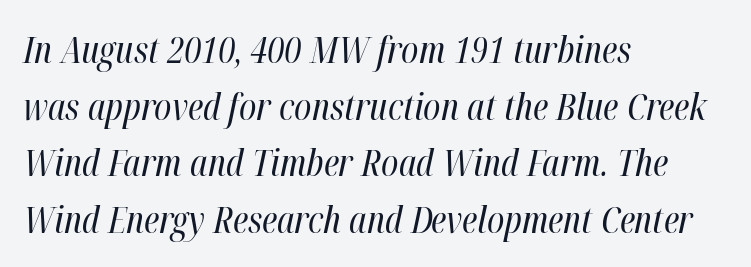
Q: Is the text bold? A: No.
Q: Is the text italic (slanted)? A: Yes, it leans right by about 12 degrees.
Q: Is the text underlined? A: No.
Q: How is the paragraph aligned? A: Left-aligned.
Q: Is the spacing between letters normal or unusually wide? A: Normal.
Q: Is the spacing between lines tight, normal or loose? A: Normal.
Q: Width (condensed, normal, or wide)? A: Condensed.
Q: Stroke contrast? A: High.
Q: x-height? A: Medium.
Q: Monospaced? A: No.
